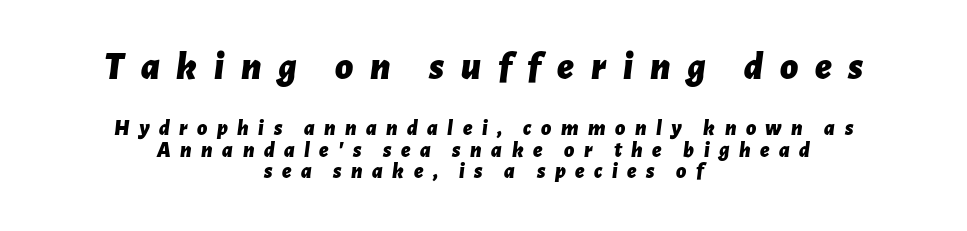
Q: Is the text bold? A: Yes.
Q: Is the text italic (slanted)? A: Yes, it leans right by about 7 degrees.
Q: Is the text underlined? A: No.
Q: How is the paragraph aligned? A: Centered.
Q: Is the spacing between letters normal or unusually wide? A: Unusually wide.
Q: Is the spacing between lines tight, normal or loose? A: Tight.
Q: Which block of text is set in a larger size, the first (top) or the second (bottom)? A: The first (top) one.
Q: Width (condensed, normal, or wide)? A: Normal.
Q: Stroke contrast? A: Low.
Q: x-height? A: Medium.
Q: Monospaced? A: No.
